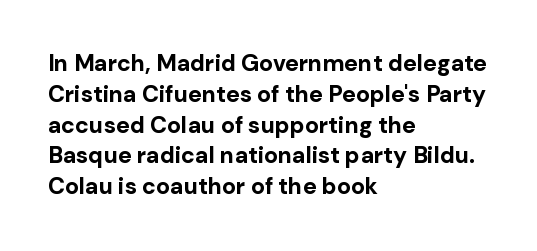
Q: Is the text bold? A: Yes.
Q: Is the text italic (slanted)? A: No, it is upright.
Q: Is the text underlined? A: No.
Q: How is the paragraph aligned? A: Left-aligned.
Q: Is the spacing between letters normal or unusually wide? A: Normal.
Q: Is the spacing between lines tight, normal or loose? A: Normal.
